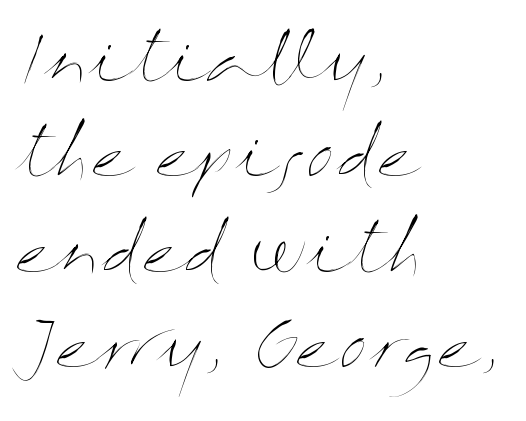
The image shows 64 px thin, wide type; set left-aligned, normal line spacing (1.49x), normal letter spacing, not underlined; medium stroke contrast and a medium x-height.
